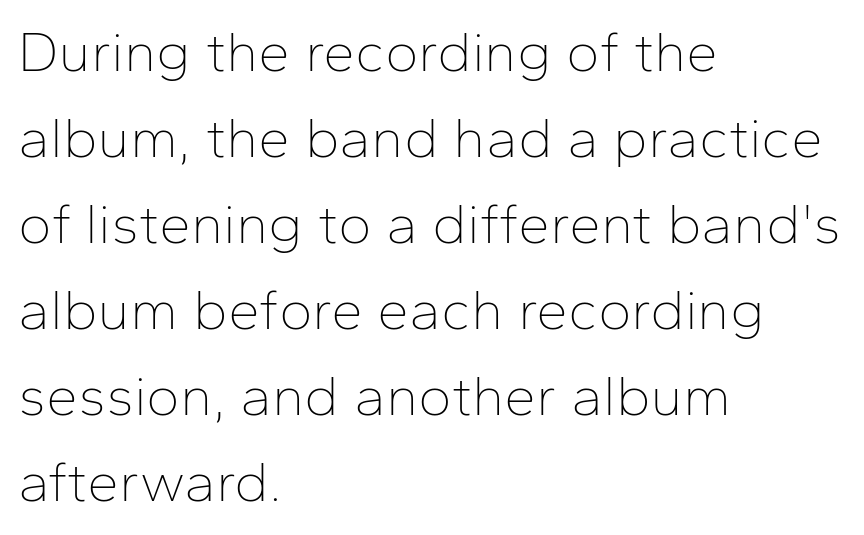
{"serif": "no", "italic": "no", "bold": "no", "weight": "thin", "width": "normal", "stroke_contrast": "low", "x_height": "medium", "monospaced": "no", "underline": "no", "align": "left", "line_spacing": "normal", "line_spacing_ratio": 1.51, "letter_spacing": "normal", "letter_spacing_em": 0.0, "glyph_px": 57}
